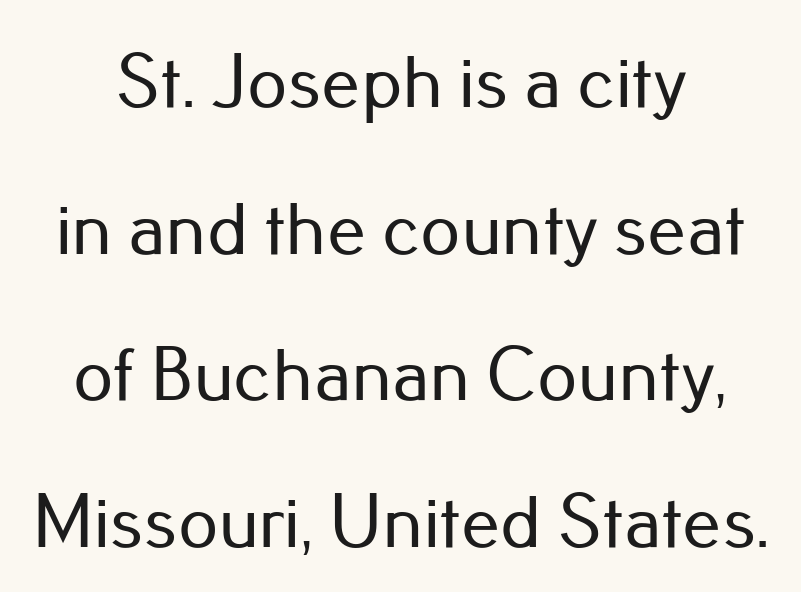
Q: Is the text italic (slanted)? A: No, it is upright.
Q: Is the typeface a serif or a sans-serif typeface? A: Sans-serif.
Q: Is the text underlined? A: No.
Q: How is the paragraph aligned? A: Centered.
Q: Is the spacing between letters normal or unusually wide? A: Normal.
Q: Width (condensed, normal, or wide)? A: Normal.
Q: Stroke contrast? A: Low.
Q: x-height? A: Small.
Q: Monospaced? A: No.
